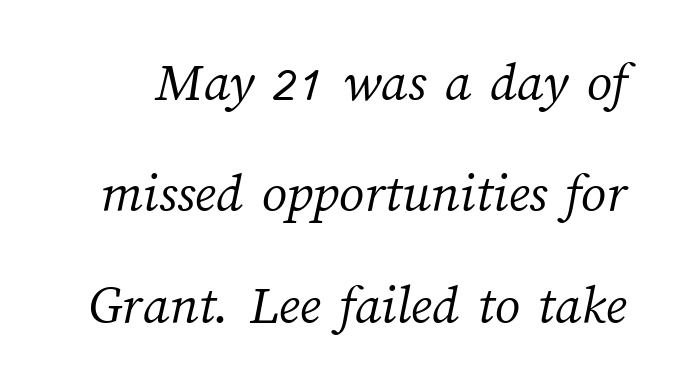
{"bold": "no", "weight": "light", "width": "normal", "stroke_contrast": "medium", "x_height": "medium", "monospaced": "no", "underline": "no", "line_spacing": "loose", "line_spacing_ratio": 1.99, "letter_spacing": "normal", "letter_spacing_em": 0.0, "glyph_px": 56}
